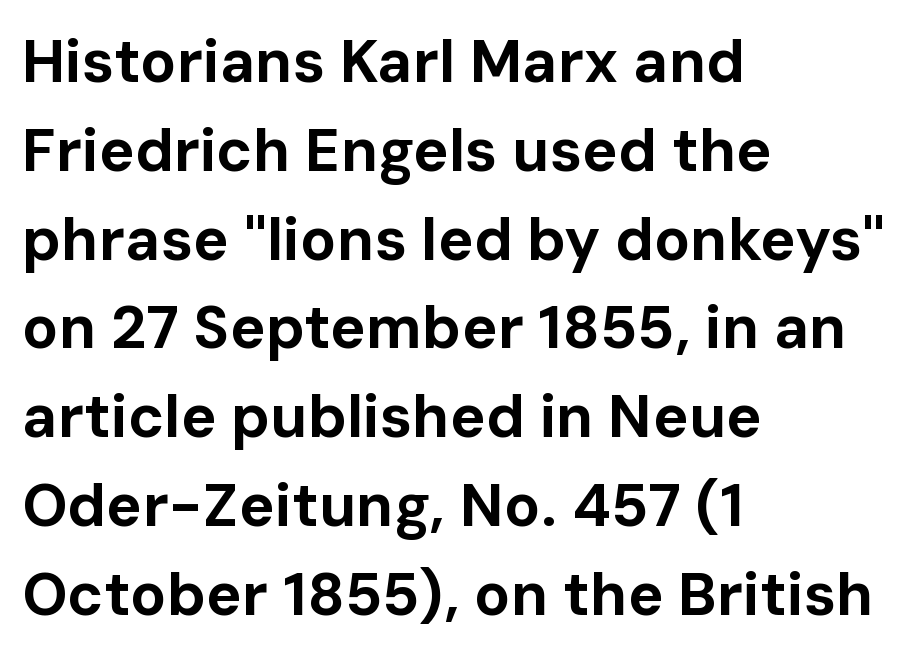
How are the letters spaced? Ordinarily, with no added tracking. Check the space under the baseline: it is left empty. I'd call this a sans setting — the letters go barefoot. Character widths vary here, with narrow letters taking less room than wide ones. Heavy, bold letterforms.
